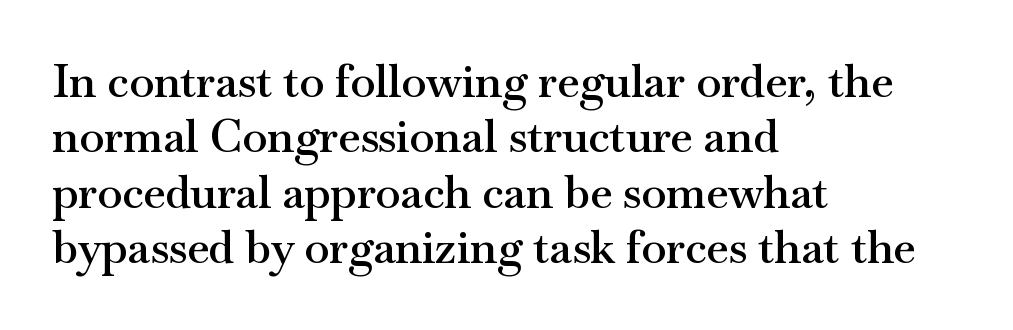
Q: Is the text bold? A: Semi-bold.
Q: Is the text italic (slanted)? A: No, it is upright.
Q: Is the typeface a serif or a sans-serif typeface? A: Serif.
Q: Is the text underlined? A: No.
Q: How is the paragraph aligned? A: Left-aligned.
Q: Is the spacing between letters normal or unusually wide? A: Normal.
Q: Width (condensed, normal, or wide)? A: Wide.
Q: Stroke contrast? A: Medium.
Q: x-height? A: Small.
Q: Monospaced? A: No.
